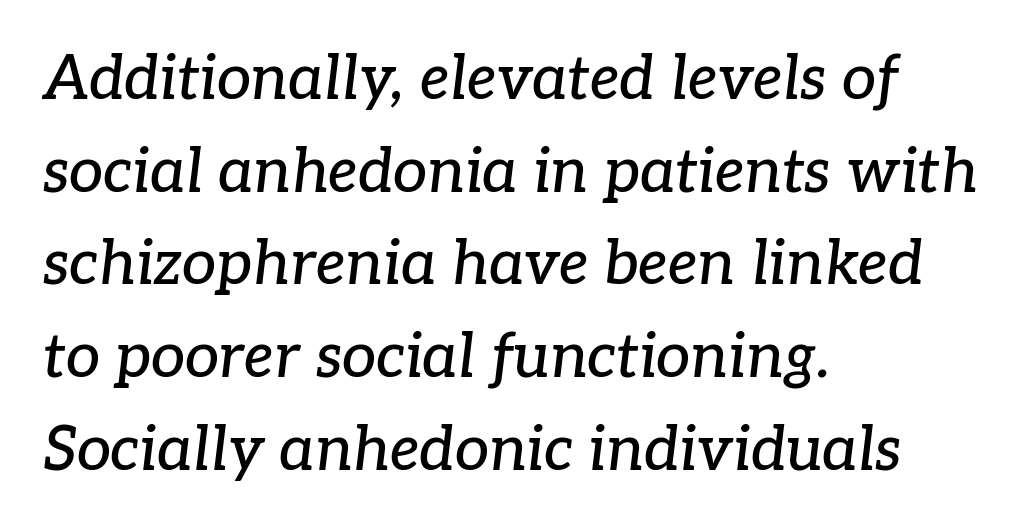
The image shows 61 px serif type, italic (leaning right); set left-aligned, normal line spacing (1.52x), normal letter spacing, not underlined; low stroke contrast and a medium x-height.
